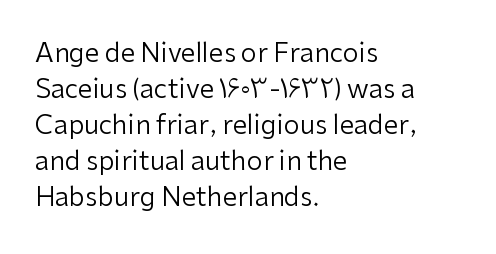
Q: Is the text bold? A: No.
Q: Is the text italic (slanted)? A: No, it is upright.
Q: Is the text underlined? A: No.
Q: How is the paragraph aligned? A: Left-aligned.
Q: Is the spacing between letters normal or unusually wide? A: Normal.
Q: Is the spacing between lines tight, normal or loose? A: Normal.
